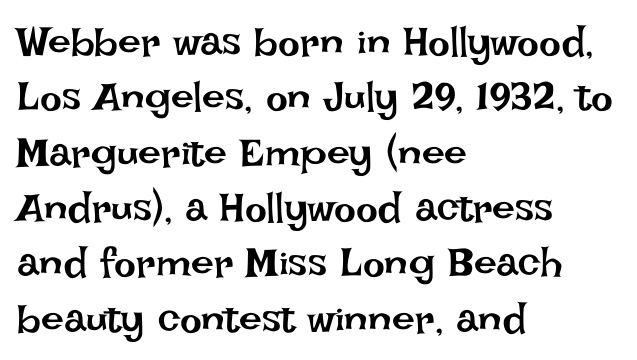
The image shows 41 px regular-weight type, upright; set left-aligned, normal line spacing (1.35x), normal letter spacing, not underlined; low stroke contrast and a large x-height.
